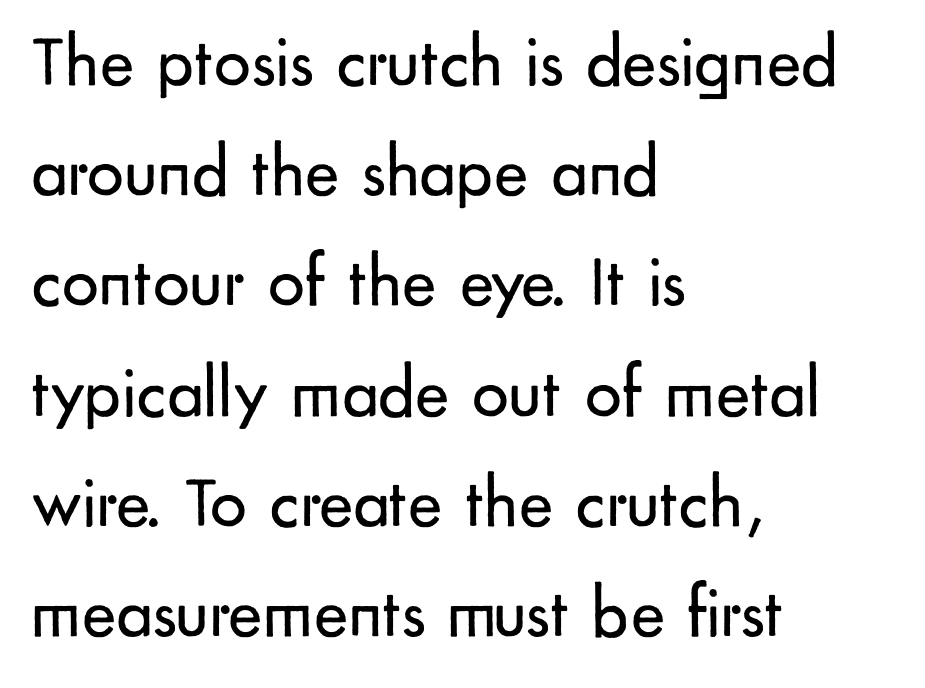
The image shows 73 px regular-weight sans-serif type, upright; set left-aligned, normal line spacing (1.51x), normal letter spacing, not underlined; low stroke contrast and a small x-height.
